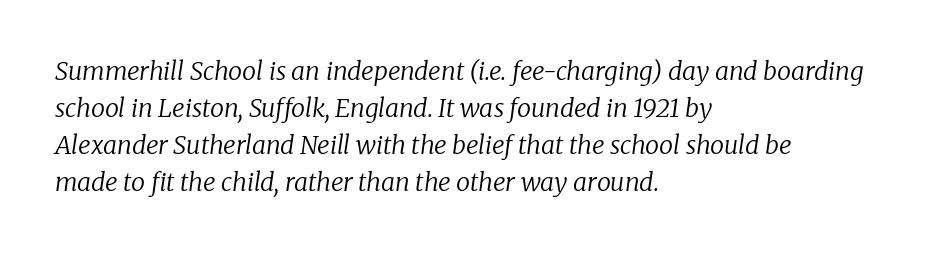
{"italic": "yes", "lean": "right", "slant_degrees": 8, "bold": "no", "underline": "no", "align": "left", "line_spacing": "normal", "line_spacing_ratio": 1.48, "letter_spacing": "normal", "letter_spacing_em": 0.0, "glyph_px": 25}
